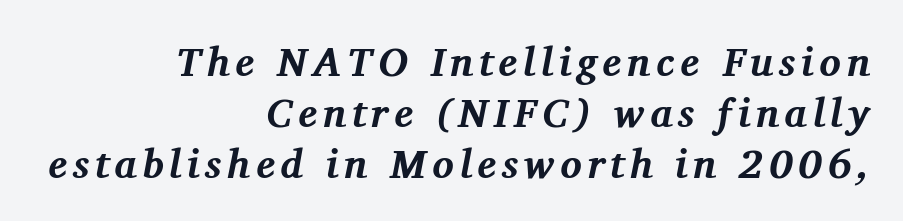
The compositor pushed each line to the right boundary. Compared with an ordinary text face, these strokes are far heavier — a full bold. The font's italic variant was chosen for this text. The rendering uses natural spacing where letterforms have individual widths. You can tell from the footed stems that serif type was used. Just letters on the line, the space beneath them empty.
